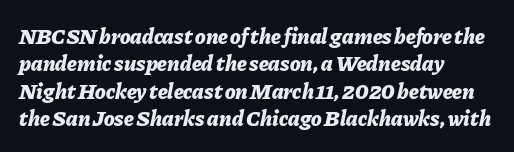
The image shows 22 px bold type, italic (leaning right); set left-aligned, line spacing 1.24x, normal letter spacing, not underlined.
